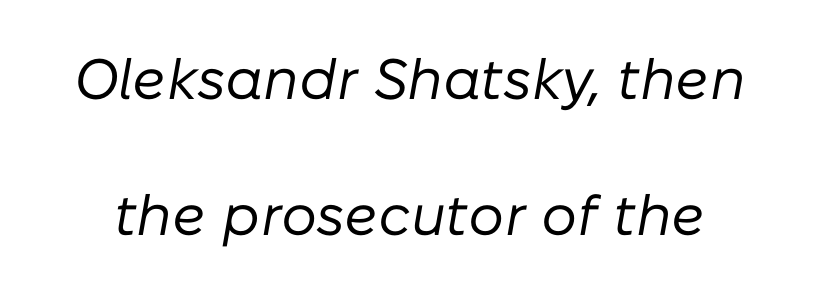
The image shows 57 px regular-weight type, italic (leaning right); set loose line spacing (2.38x), normal letter spacing, not underlined; low stroke contrast and a medium x-height.
